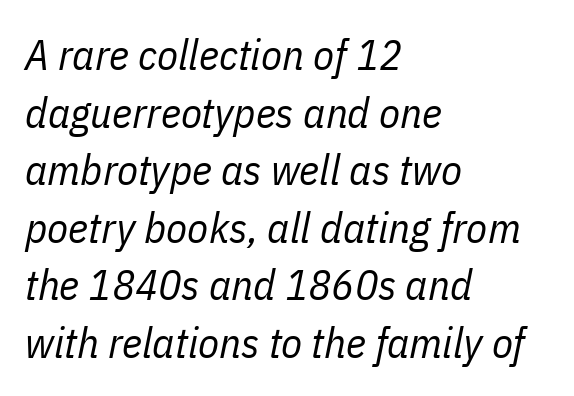
{"italic": "yes", "lean": "right", "slant_degrees": 11, "bold": "no", "weight": "regular", "width": "condensed", "stroke_contrast": "low", "x_height": "medium", "monospaced": "no", "underline": "no", "align": "left", "line_spacing": "normal", "line_spacing_ratio": 1.34, "letter_spacing": "normal", "letter_spacing_em": 0.0, "glyph_px": 43}
